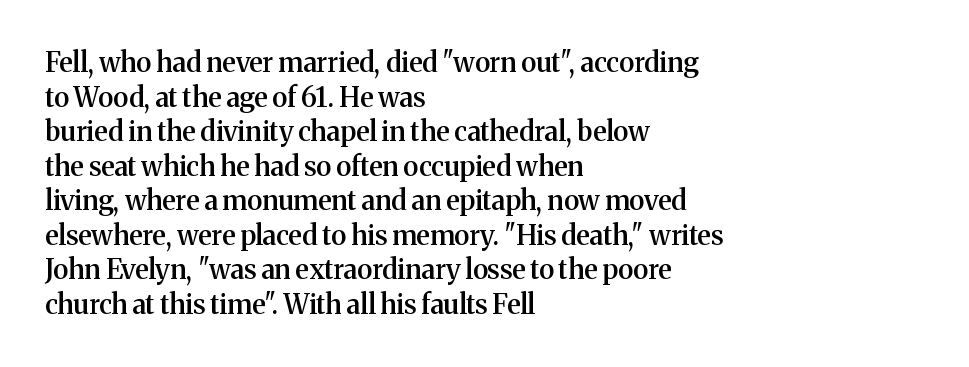
The image shows 27 px text type, upright; set left-aligned, normal line spacing (1.28x), normal letter spacing, not underlined.
